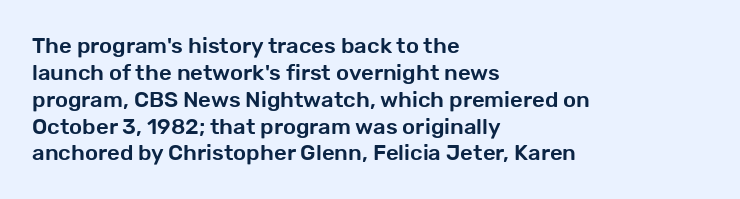
{"italic": "no", "underline": "no", "align": "left", "line_spacing_ratio": 1.22, "letter_spacing": "normal", "letter_spacing_em": 0.0, "glyph_px": 22}
